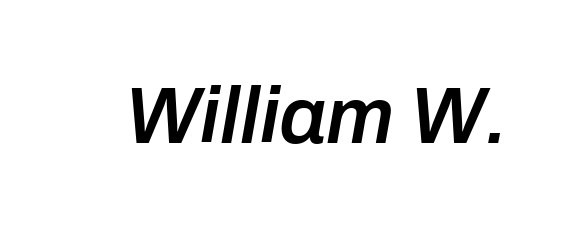
The image shows 79 px semibold type, italic (leaning right); set normal letter spacing, not underlined; low stroke contrast and a medium x-height.
